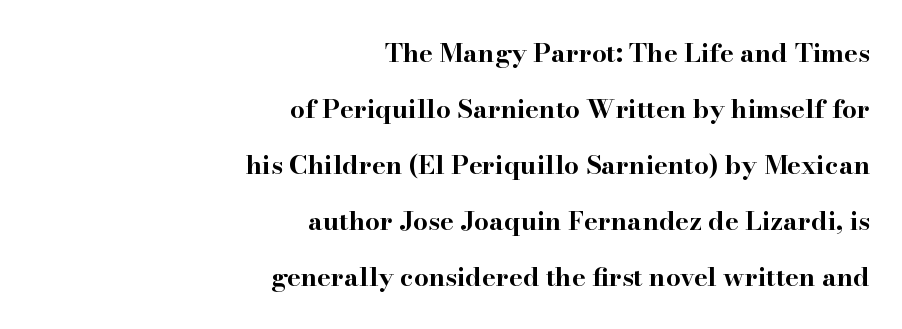
The font is running at its bold setting. The axis of the letterforms is exactly vertical. The passage shown has conventional tracking throughout. The space directly below the letters is spotless. Quick note: interline space is abundant.
